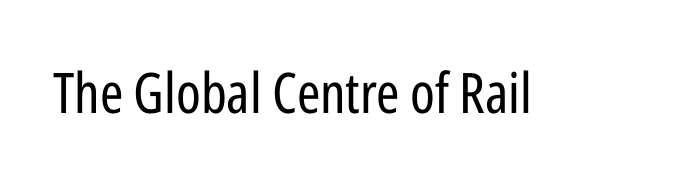
Q: Is the text bold? A: No.
Q: Is the text italic (slanted)? A: No, it is upright.
Q: Is the typeface a serif or a sans-serif typeface? A: Sans-serif.
Q: Is the text underlined? A: No.
Q: Is the spacing between letters normal or unusually wide? A: Normal.
Q: Width (condensed, normal, or wide)? A: Condensed.
Q: Stroke contrast? A: Low.
Q: x-height? A: Medium.
Q: Monospaced? A: No.
